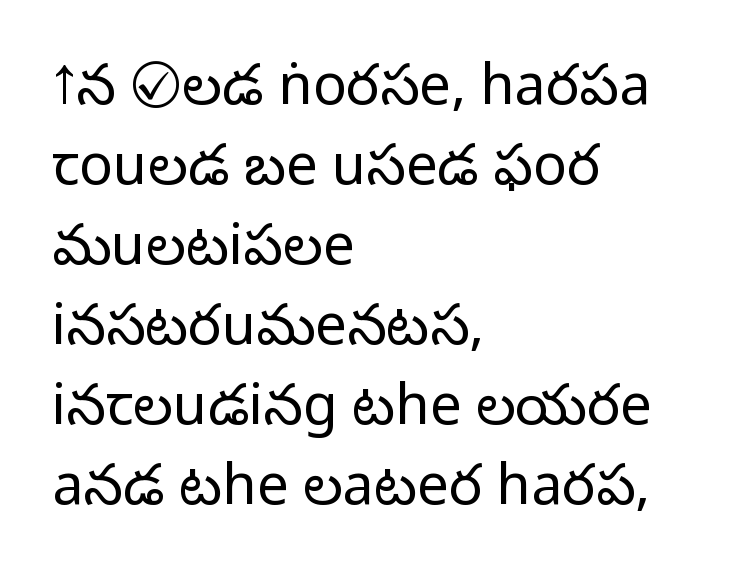
The image shows 56 px light sans-serif type, upright; set left-aligned, normal line spacing (1.43x), normal letter spacing, not underlined; low stroke contrast and a medium x-height.
